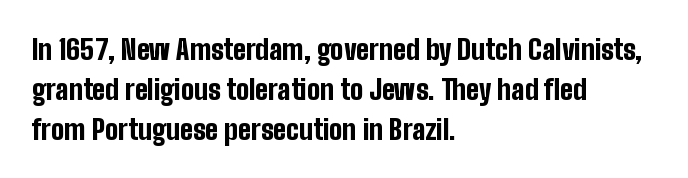
{"serif": "no", "italic": "no", "bold": "yes", "weight": "bold", "width": "condensed", "stroke_contrast": "low", "x_height": "medium", "monospaced": "no", "underline": "no", "align": "left", "line_spacing": "normal", "line_spacing_ratio": 1.42, "letter_spacing": "normal", "letter_spacing_em": 0.0, "glyph_px": 28}
